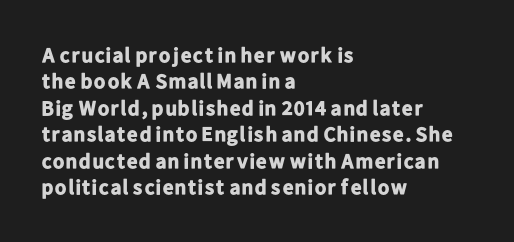
What weight is shown? A full bold with thick strokes. The lettering holds an erect, upright posture throughout. Plain, unruled lines of type. The rendering keeps characters at their native spacing. Leading: standard.
